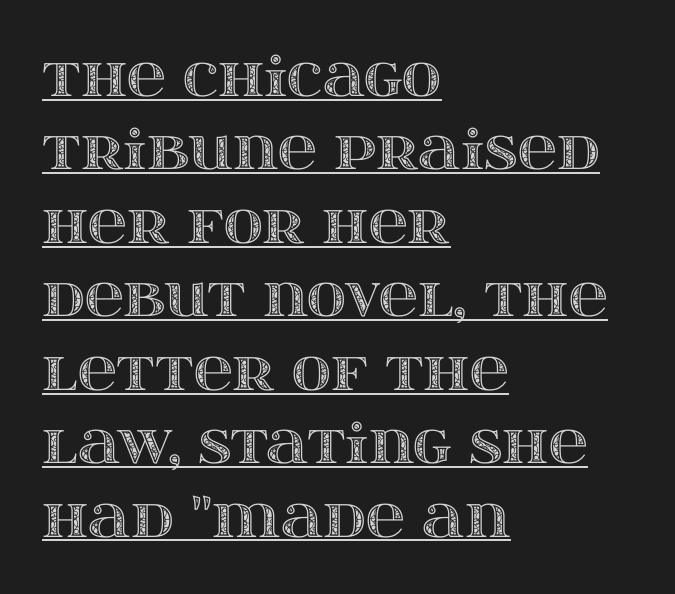
The image shows 54 px wide type, upright; set left-aligned, normal line spacing (1.36x), normal letter spacing, underlined; a large x-height.
